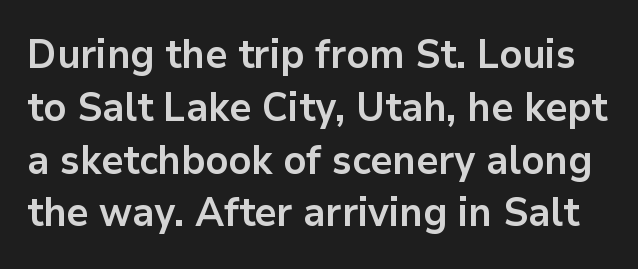
{"serif": "no", "italic": "no", "bold": "yes", "weight": "bold", "width": "normal", "stroke_contrast": "low", "x_height": "medium", "monospaced": "no", "underline": "no", "line_spacing": "normal", "line_spacing_ratio": 1.32, "letter_spacing": "normal", "letter_spacing_em": 0.0, "glyph_px": 40}
